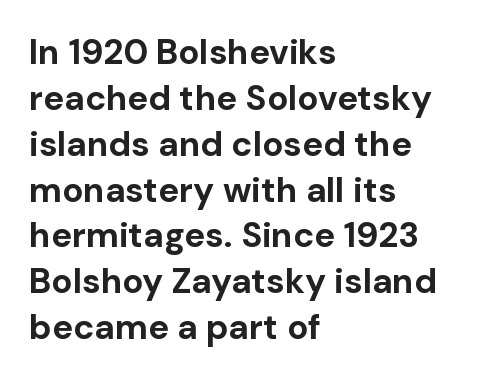
Q: Is the text bold? A: Yes.
Q: Is the text italic (slanted)? A: No, it is upright.
Q: Is the typeface a serif or a sans-serif typeface? A: Sans-serif.
Q: Is the text underlined? A: No.
Q: How is the paragraph aligned? A: Left-aligned.
Q: Is the spacing between letters normal or unusually wide? A: Normal.
Q: Is the spacing between lines tight, normal or loose? A: Normal.
Q: Width (condensed, normal, or wide)? A: Normal.
Q: Stroke contrast? A: Low.
Q: x-height? A: Medium.
Q: Monospaced? A: No.
